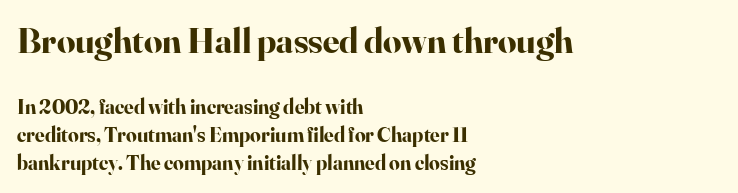
{"serif": "yes", "italic": "no", "bold": "yes", "weight": "bold", "width": "normal", "stroke_contrast": "high", "x_height": "small", "monospaced": "no", "underline": "no", "align": "left", "line_spacing": "normal", "line_spacing_ratio": 1.32, "letter_spacing": "normal", "letter_spacing_em": 0.0, "larger_block": "first", "size_ratio": 1.71, "glyph_px": 36}
